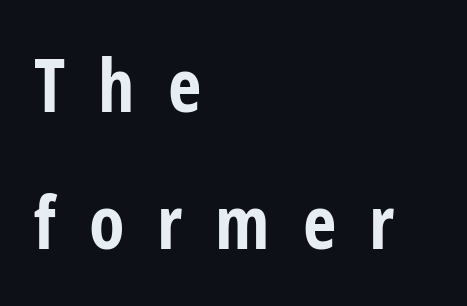
The image shows 73 px bold, condensed sans-serif type, upright; set left-aligned, line spacing 1.88x, unusually wide letter spacing (+0.45 em), not underlined; low stroke contrast and a medium x-height.
